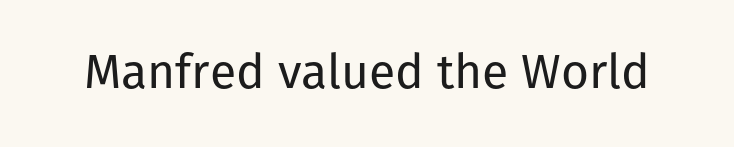
{"serif": "no", "italic": "no", "bold": "no", "weight": "regular", "width": "normal", "stroke_contrast": "low", "x_height": "medium", "monospaced": "no", "underline": "no", "letter_spacing": "normal", "letter_spacing_em": 0.0, "glyph_px": 48}
